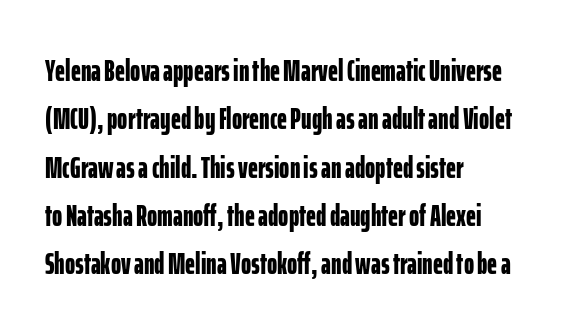
Q: Is the text bold? A: Yes.
Q: Is the text italic (slanted)? A: No, it is upright.
Q: Is the typeface a serif or a sans-serif typeface? A: Sans-serif.
Q: Is the text underlined? A: No.
Q: How is the paragraph aligned? A: Left-aligned.
Q: Is the spacing between letters normal or unusually wide? A: Normal.
Q: Is the spacing between lines tight, normal or loose? A: Normal.
Q: Width (condensed, normal, or wide)? A: Condensed.
Q: Stroke contrast? A: Low.
Q: x-height? A: Medium.
Q: Monospaced? A: No.
